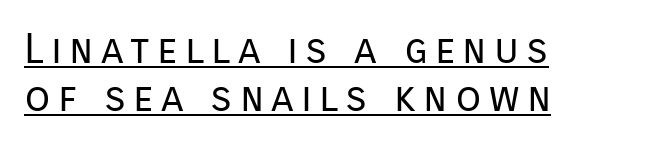
The image shows 42 px regular-weight sans-serif type, upright; set left-aligned, tight line spacing (1.15x), underlined; low stroke contrast and a medium x-height.
